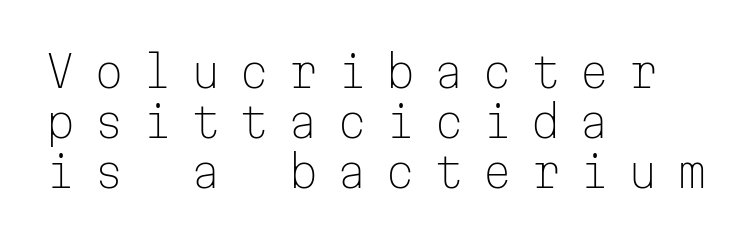
Q: Is the text bold? A: No.
Q: Is the text italic (slanted)? A: No, it is upright.
Q: Is the typeface a serif or a sans-serif typeface? A: Sans-serif.
Q: Is the text underlined? A: No.
Q: How is the paragraph aligned? A: Left-aligned.
Q: Is the spacing between letters normal or unusually wide? A: Unusually wide.
Q: Width (condensed, normal, or wide)? A: Normal.
Q: Stroke contrast? A: Low.
Q: x-height? A: Medium.
Q: Monospaced? A: Yes.
